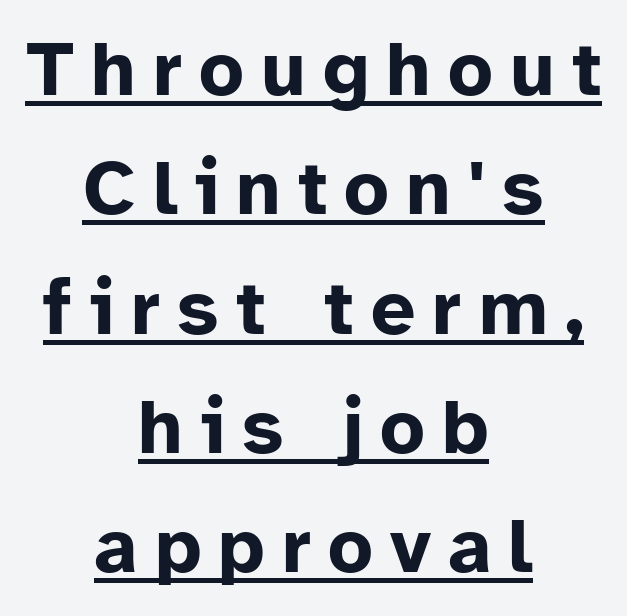
Q: Is the text bold? A: Yes.
Q: Is the text italic (slanted)? A: No, it is upright.
Q: Is the typeface a serif or a sans-serif typeface? A: Sans-serif.
Q: Is the text underlined? A: Yes.
Q: How is the paragraph aligned? A: Centered.
Q: Is the spacing between letters normal or unusually wide? A: Unusually wide.
Q: Is the spacing between lines tight, normal or loose? A: Normal.
Q: Width (condensed, normal, or wide)? A: Normal.
Q: Stroke contrast? A: Low.
Q: x-height? A: Medium.
Q: Monospaced? A: No.
